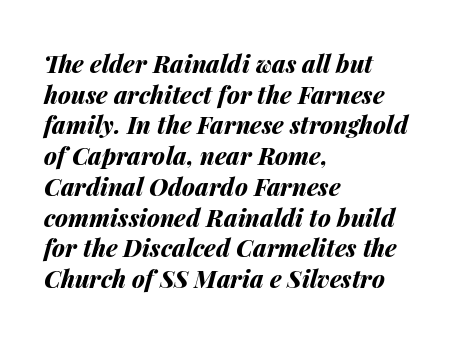
Heavy, bold letterforms. A normal amount of white space separates one row of letters from the next. Designer's note — italics engaged. The gap between lines stays unmarked. Tracking value appears to be zero — textbook default spacing.
